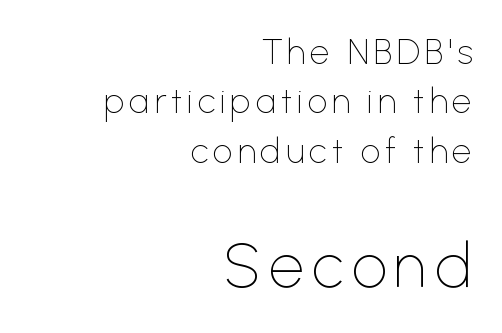
The image shows 62 px thin sans-serif type, upright; set right-aligned, normal line spacing (1.41x), not underlined; the second (bottom) block is 1.77x larger; low stroke contrast and a medium x-height.
